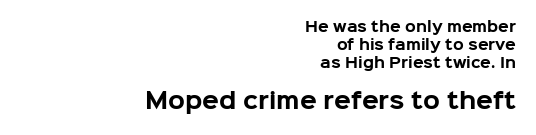
{"italic": "no", "bold": "yes", "underline": "no", "align": "right", "line_spacing": "normal", "line_spacing_ratio": 1.28, "letter_spacing": "normal", "letter_spacing_em": 0.0, "larger_block": "second", "size_ratio": 1.57, "glyph_px": 22}
